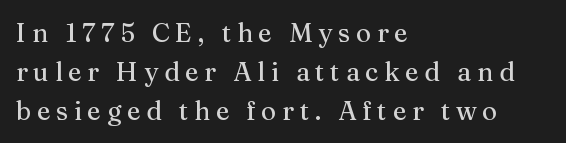
Q: Is the text italic (slanted)? A: No, it is upright.
Q: Is the text underlined? A: No.
Q: How is the paragraph aligned? A: Left-aligned.
Q: Is the spacing between letters normal or unusually wide? A: Unusually wide.
Q: Is the spacing between lines tight, normal or loose? A: Normal.
